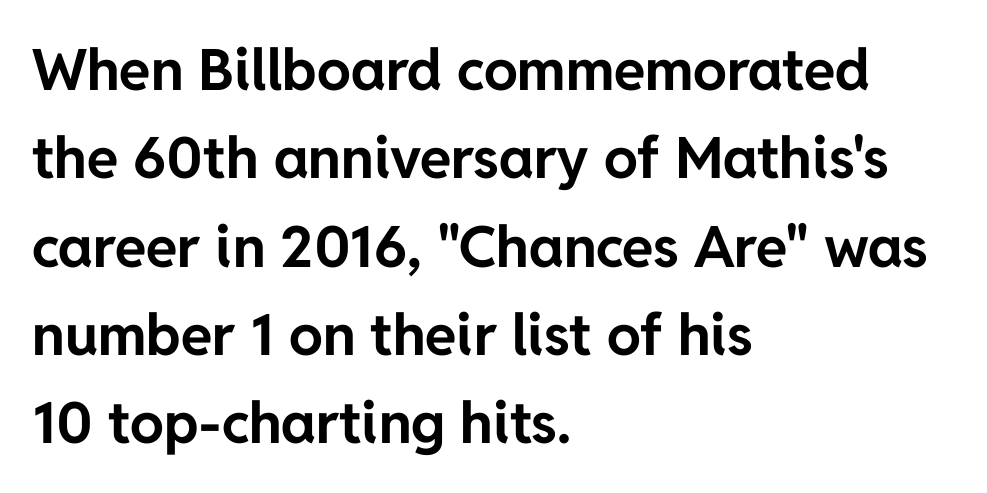
The image shows 57 px bold sans-serif type, upright; set left-aligned, normal line spacing (1.55x), normal letter spacing, not underlined; low stroke contrast and a medium x-height.
